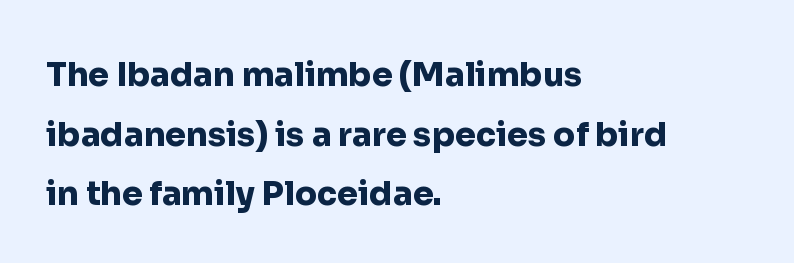
The image shows 33 px heavy sans-serif type, upright; set left-aligned, line spacing 1.81x, normal letter spacing, not underlined; low stroke contrast and a medium x-height.
